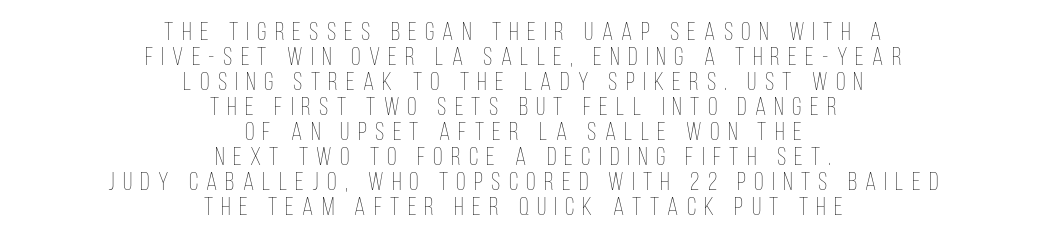
The image shows 25 px text type, upright; set centered, tight line spacing (1.0x), unusually wide letter spacing (+0.33 em), not underlined.
